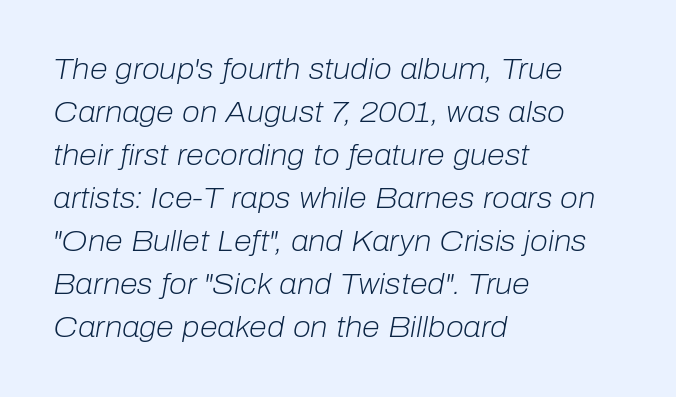
{"italic": "yes", "lean": "right", "slant_degrees": 10, "bold": "no", "weight": "light", "width": "normal", "stroke_contrast": "low", "x_height": "medium", "monospaced": "no", "underline": "no", "align": "left", "line_spacing": "normal", "line_spacing_ratio": 1.48, "letter_spacing": "normal", "letter_spacing_em": 0.0, "glyph_px": 29}
